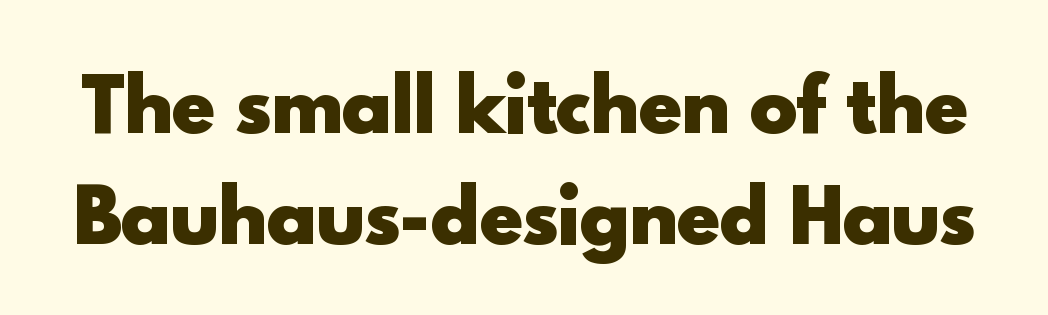
The image shows 72 px heavy sans-serif type, upright; set normal line spacing (1.54x), normal letter spacing, not underlined; a small x-height.
